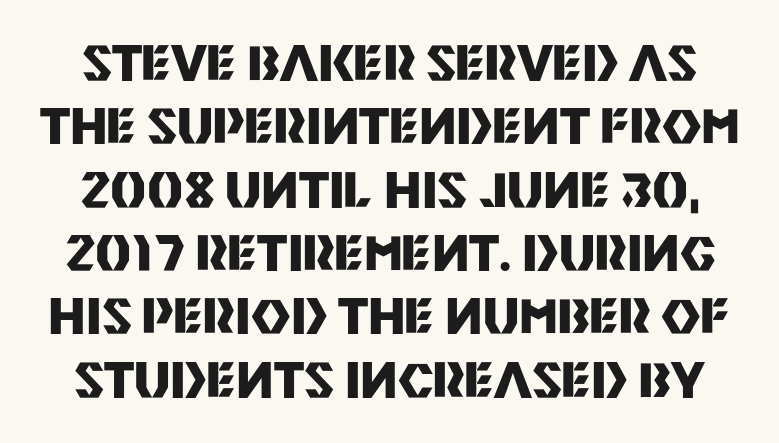
Q: Is the text bold? A: Yes.
Q: Is the text italic (slanted)? A: No, it is upright.
Q: Is the typeface a serif or a sans-serif typeface? A: Sans-serif.
Q: Is the text underlined? A: No.
Q: Is the spacing between letters normal or unusually wide? A: Normal.
Q: Is the spacing between lines tight, normal or loose? A: Normal.
Q: Width (condensed, normal, or wide)? A: Normal.
Q: Stroke contrast? A: Medium.
Q: x-height? A: Large.
Q: Monospaced? A: No.
